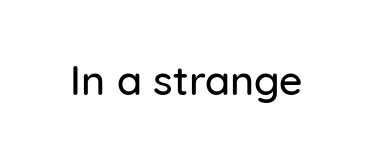
Q: Is the text italic (slanted)? A: No, it is upright.
Q: Is the typeface a serif or a sans-serif typeface? A: Sans-serif.
Q: Is the text underlined? A: No.
Q: Is the spacing between letters normal or unusually wide? A: Normal.
Q: Width (condensed, normal, or wide)? A: Normal.
Q: Stroke contrast? A: Low.
Q: x-height? A: Medium.
Q: Monospaced? A: No.
